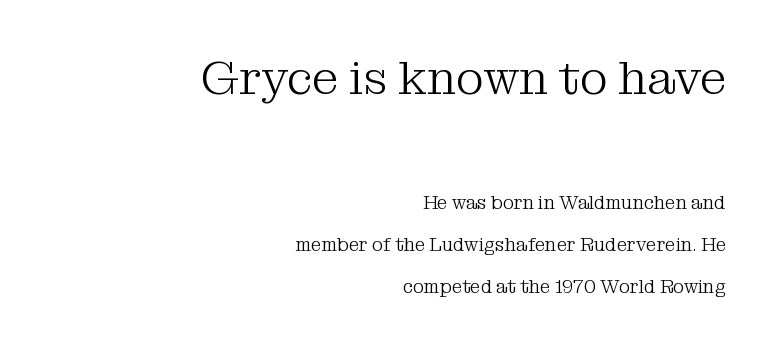
The image shows 48 px light serif type, upright; set right-aligned, loose line spacing (2.2x), normal letter spacing, not underlined; the first (top) block is 2.53x larger; medium stroke contrast and a medium x-height.
